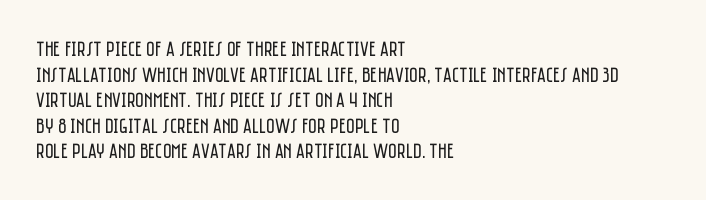
{"italic": "no", "bold": "no", "underline": "no", "align": "left", "line_spacing_ratio": 1.22, "letter_spacing": "normal", "letter_spacing_em": 0.0, "glyph_px": 21}
